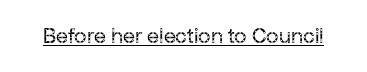
The image shows 22 px text type, upright; set normal letter spacing, underlined.
